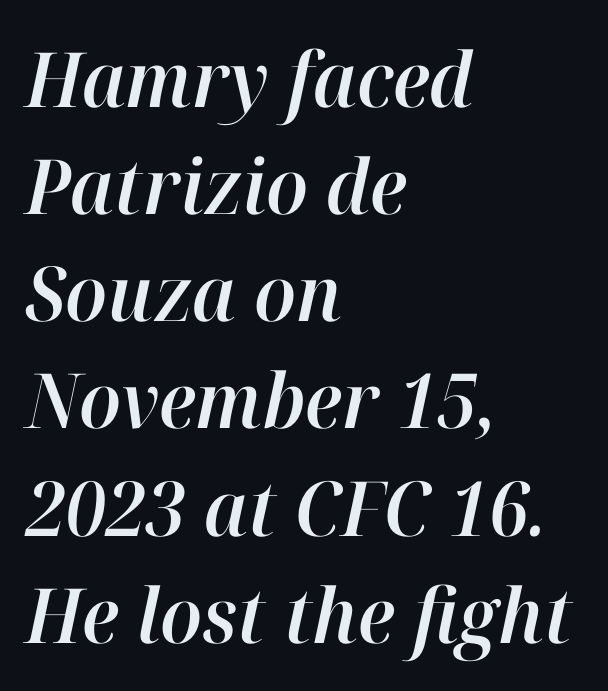
The image shows 76 px text type, italic (leaning right); set left-aligned, normal line spacing (1.41x), normal letter spacing, not underlined; high stroke contrast and a medium x-height.
